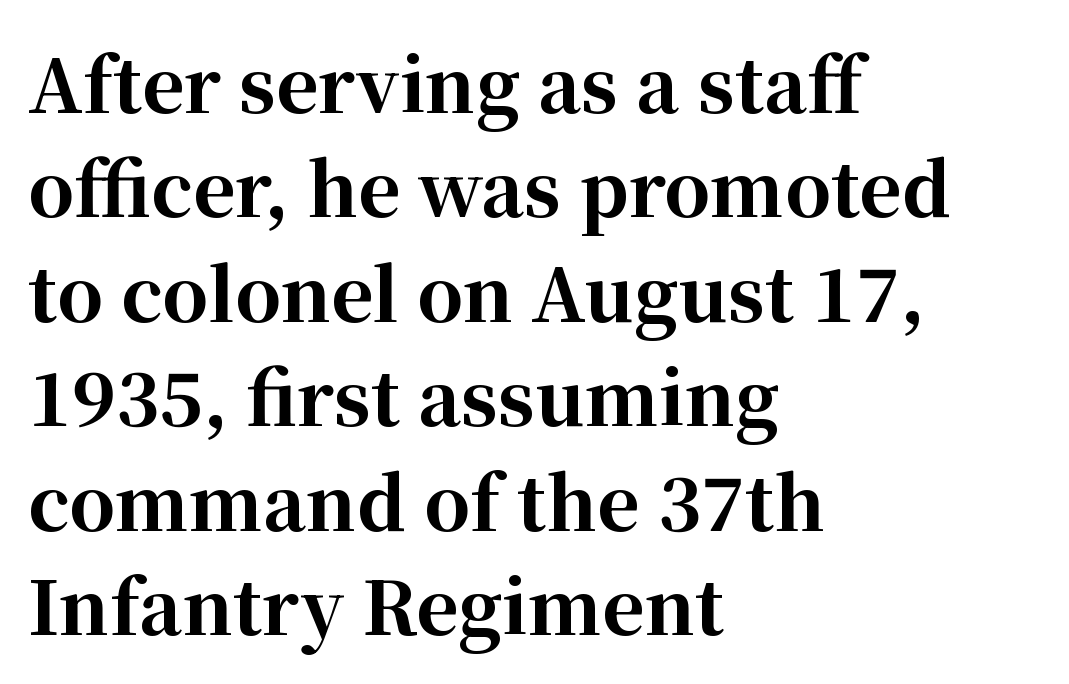
The image shows 73 px bold serif type, upright; set left-aligned, normal line spacing (1.43x), normal letter spacing, not underlined; high stroke contrast and a medium x-height.
